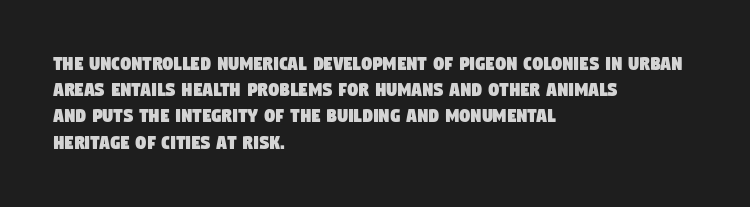
The image shows 21 px text type; set left-aligned, normal line spacing (1.25x), normal letter spacing, not underlined.
